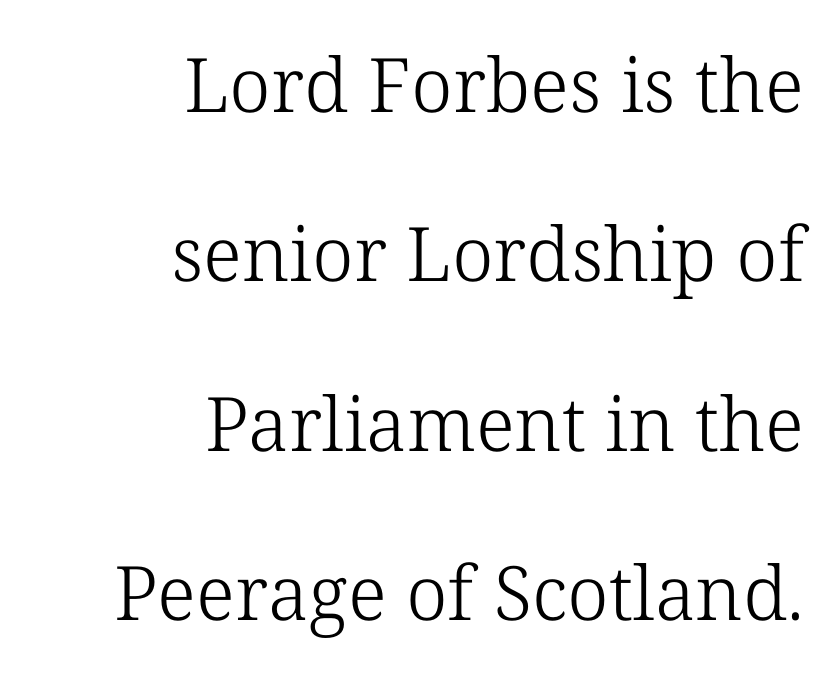
The image shows 75 px light serif type, upright; set right-aligned, loose line spacing (2.26x), normal letter spacing, not underlined; low stroke contrast and a medium x-height.
